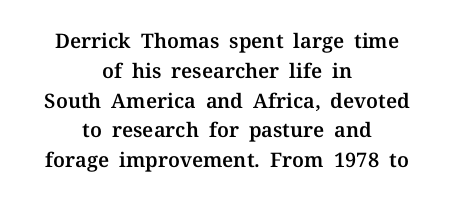
{"italic": "no", "underline": "no", "align": "center", "line_spacing": "normal", "line_spacing_ratio": 1.49, "letter_spacing": "normal", "letter_spacing_em": 0.0, "glyph_px": 20}
